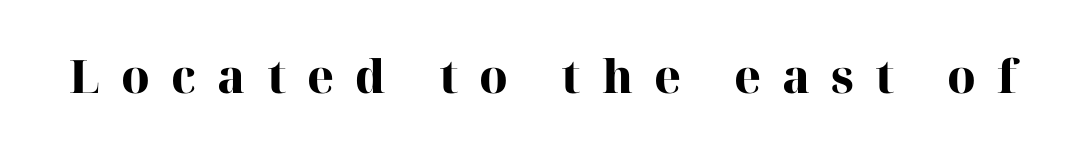
{"serif": "yes", "italic": "no", "bold": "yes", "weight": "heavy", "width": "normal", "stroke_contrast": "high", "x_height": "medium", "monospaced": "no", "underline": "no", "letter_spacing": "wide", "letter_spacing_em": 0.46, "glyph_px": 46}
